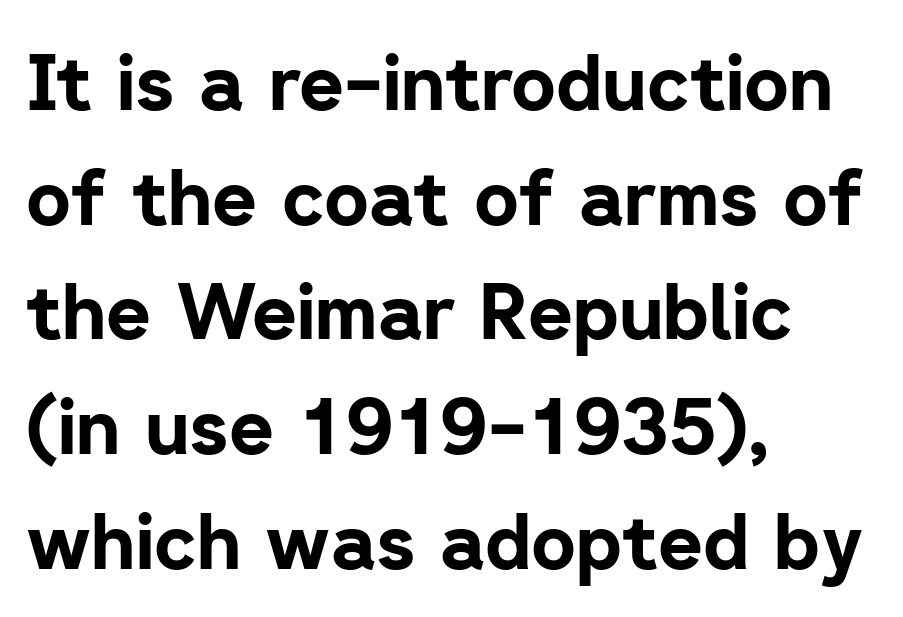
{"serif": "no", "italic": "no", "bold": "yes", "weight": "bold", "width": "normal", "stroke_contrast": "low", "x_height": "medium", "monospaced": "no", "underline": "no", "align": "left", "line_spacing": "normal", "line_spacing_ratio": 1.49, "letter_spacing": "normal", "letter_spacing_em": 0.0, "glyph_px": 77}
